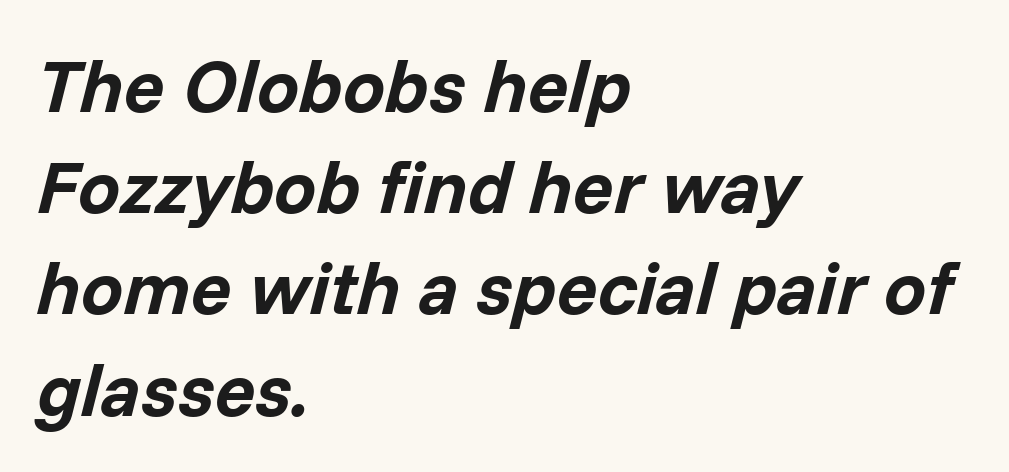
The image shows 75 px bold type, italic (leaning right); set left-aligned, normal line spacing (1.35x), normal letter spacing, not underlined; low stroke contrast and a medium x-height.
